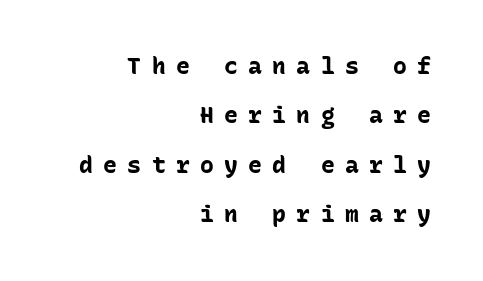
The image shows 23 px bold type, upright; set right-aligned, loose line spacing (2.15x), unusually wide letter spacing (+0.45 em), not underlined.
